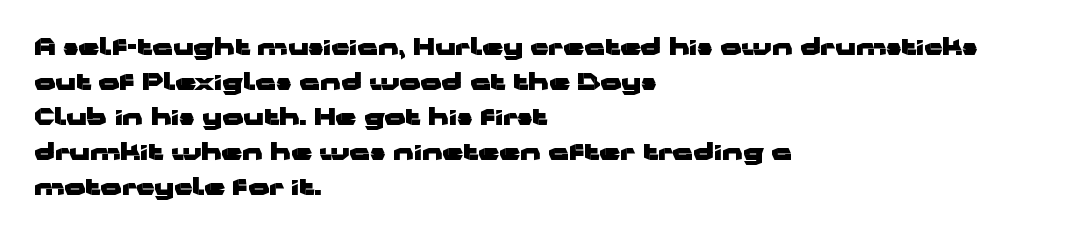
A normal amount of white space separates one row of letters from the next. The lines in this sample share a left origin and differ only in where they stop. Characters follow at the spacing the type designer built in. In terms of weight, the rendering is a true, heavy bold.
